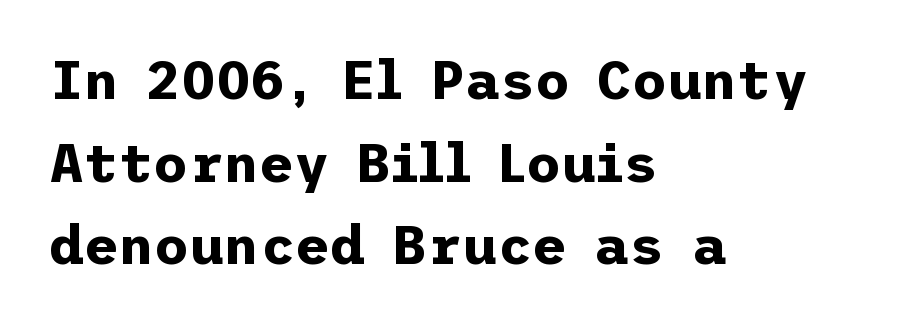
Q: Is the text bold? A: Yes.
Q: Is the text italic (slanted)? A: No, it is upright.
Q: Is the typeface a serif or a sans-serif typeface? A: Sans-serif.
Q: Is the text underlined? A: No.
Q: How is the paragraph aligned? A: Left-aligned.
Q: Is the spacing between letters normal or unusually wide? A: Normal.
Q: Is the spacing between lines tight, normal or loose? A: Normal.
Q: Width (condensed, normal, or wide)? A: Normal.
Q: Stroke contrast? A: Low.
Q: x-height? A: Medium.
